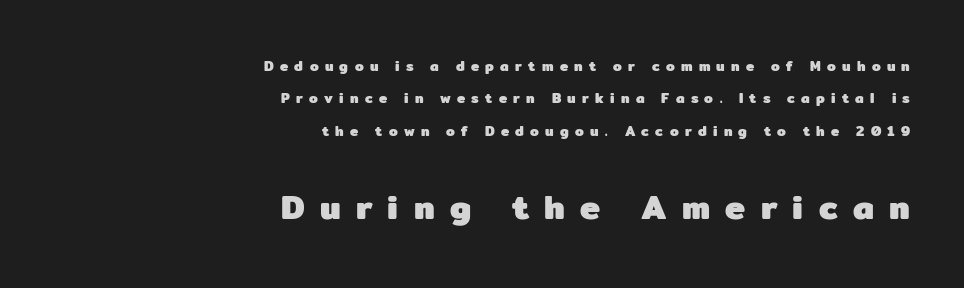
Each letter's strokes conclude bluntly, with no projecting serifs. Scale increases going downward across the two blocks. Each row of text sits above clean, open space. Does extra space separate the letters? Yes, quite a lot of it. What weight is shown? A full bold with thick strokes.
